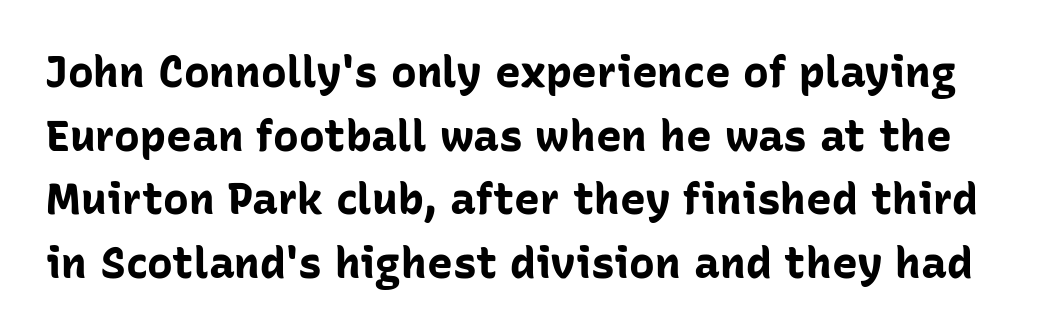
The image shows 43 px bold sans-serif type, upright; set normal line spacing (1.48x), normal letter spacing, not underlined; low stroke contrast and a medium x-height.
